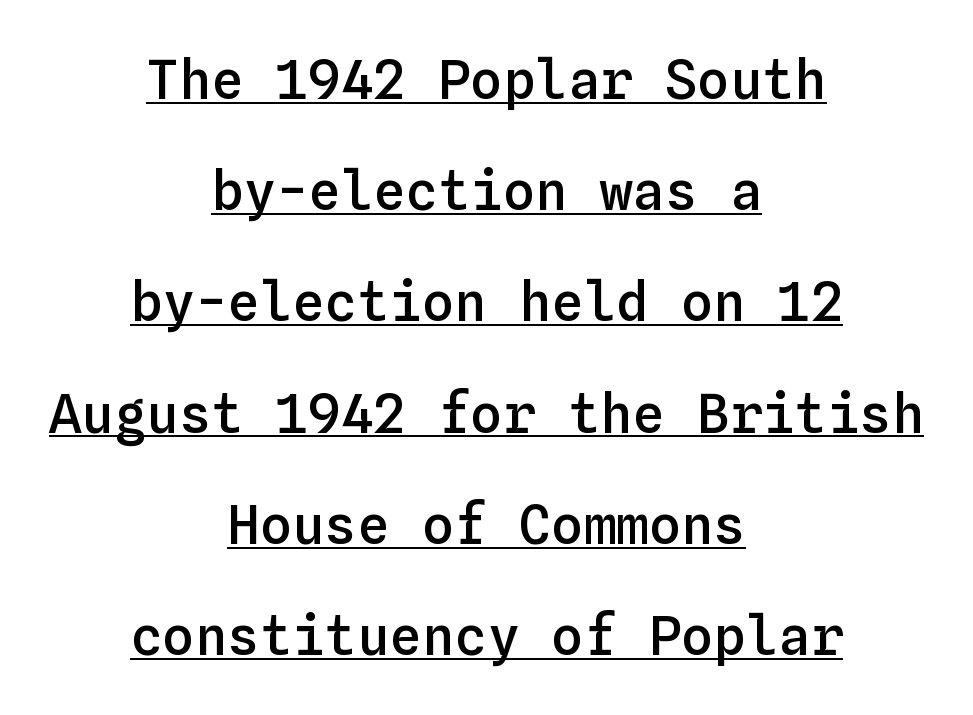
Nothing unusual about the tracking: characters are spaced as the font intends. Every character here occupies the same horizontal width, giving the sample a typewriter-like rhythm. You could fit nearly another row in the gap between these rows. Every stem runs plumb, perpendicular to the baseline. Stems and bowls a touch heavier than normal — semibold. The glyphs are accompanied by a horizontal stroke just below them.
